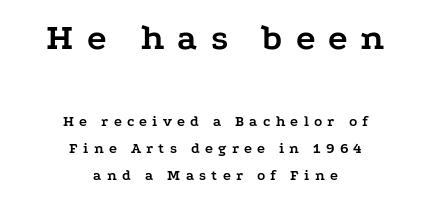
Q: Is the text bold? A: Yes.
Q: Is the text italic (slanted)? A: No, it is upright.
Q: Is the typeface a serif or a sans-serif typeface? A: Serif.
Q: Is the text underlined? A: No.
Q: How is the paragraph aligned? A: Centered.
Q: Is the spacing between letters normal or unusually wide? A: Unusually wide.
Q: Which block of text is set in a larger size, the first (top) or the second (bottom)? A: The first (top) one.
Q: Width (condensed, normal, or wide)? A: Wide.
Q: Stroke contrast? A: Low.
Q: x-height? A: Medium.
Q: Monospaced? A: No.
